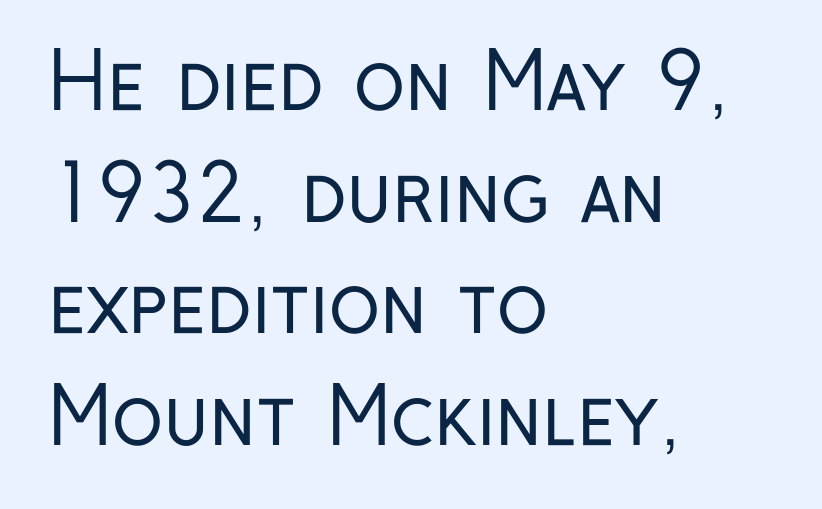
{"serif": "no", "italic": "no", "bold": "no", "weight": "regular", "width": "condensed", "stroke_contrast": "low", "x_height": "medium", "monospaced": "no", "underline": "no", "align": "left", "line_spacing": "normal", "line_spacing_ratio": 1.45, "letter_spacing": "normal", "letter_spacing_em": 0.0, "glyph_px": 77}
